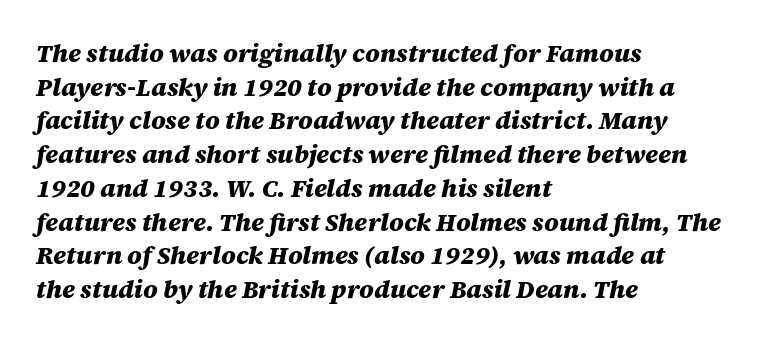
{"italic": "yes", "lean": "right", "slant_degrees": 12, "bold": "yes", "underline": "no", "align": "left", "line_spacing": "normal", "line_spacing_ratio": 1.35, "letter_spacing": "normal", "letter_spacing_em": 0.0, "glyph_px": 25}
